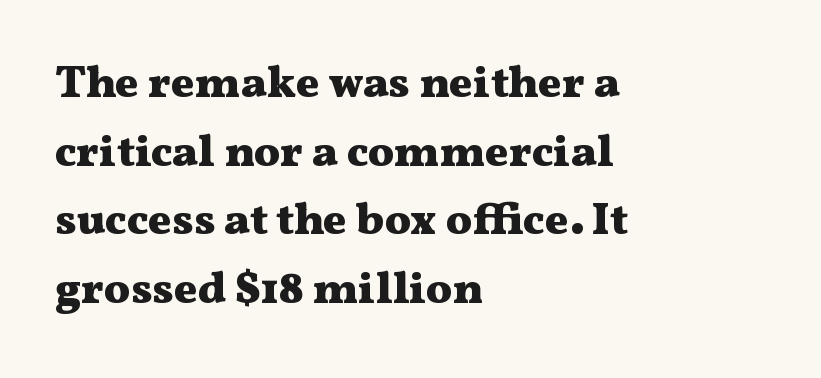
Weight check: bold — yes, fully. The rendering keeps characters at their native spacing. A typesetter would label this face a serif. The letters advance in unequal steps, a hallmark of proportional type.
